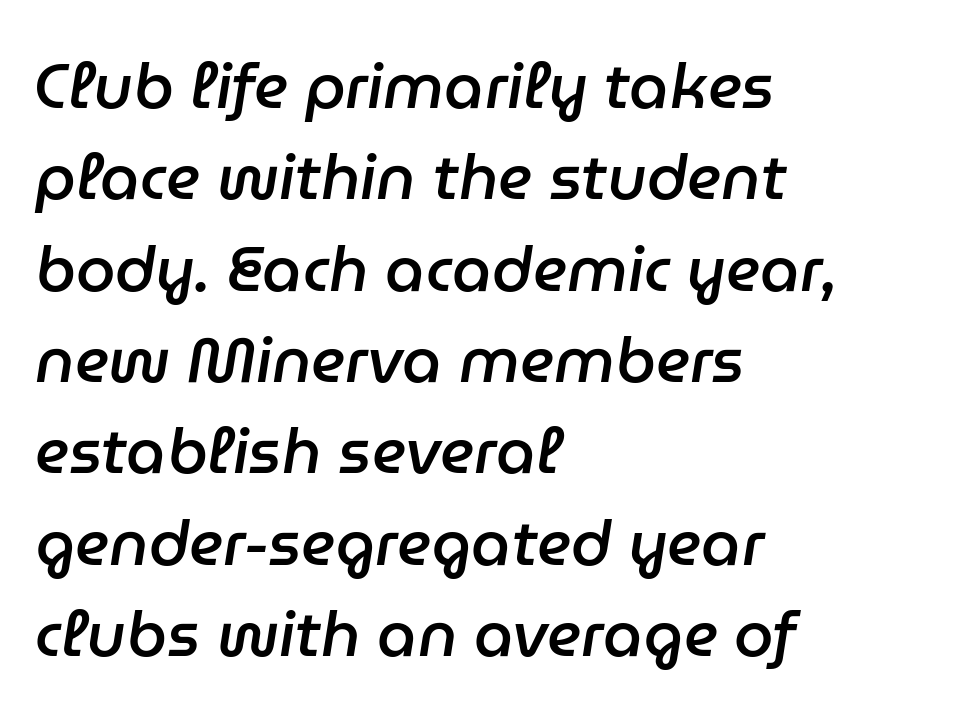
{"italic": "yes", "lean": "right", "slant_degrees": 9, "bold": "semi", "weight": "semibold", "width": "normal", "stroke_contrast": "low", "x_height": "medium", "monospaced": "no", "underline": "no", "align": "left", "line_spacing": "normal", "line_spacing_ratio": 1.45, "letter_spacing": "normal", "letter_spacing_em": 0.0, "glyph_px": 63}
